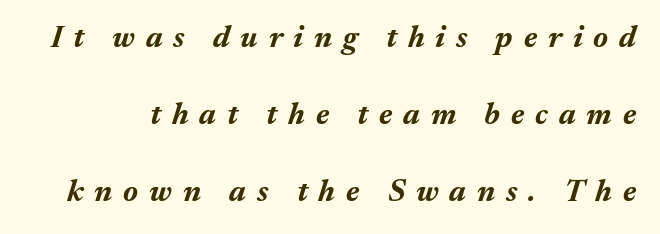
The zone under the glyphs is completely vacant. The line texture is sparse and dotted thanks to wide tracking. Characters are canted at an angle relative to the baseline's perpendicular. Plenty of ink on the page — the face is bold. A typesetter would call this leading open, well beyond the default. Note the varied advance widths — an 'i' is clearly narrower than an 'm'.
